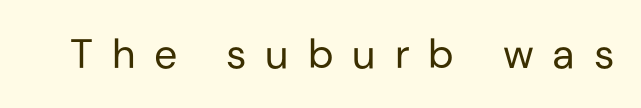
Q: Is the text bold? A: No.
Q: Is the text italic (slanted)? A: No, it is upright.
Q: Is the typeface a serif or a sans-serif typeface? A: Sans-serif.
Q: Is the text underlined? A: No.
Q: Is the spacing between letters normal or unusually wide? A: Unusually wide.
Q: Width (condensed, normal, or wide)? A: Normal.
Q: Stroke contrast? A: Low.
Q: x-height? A: Medium.
Q: Monospaced? A: No.
